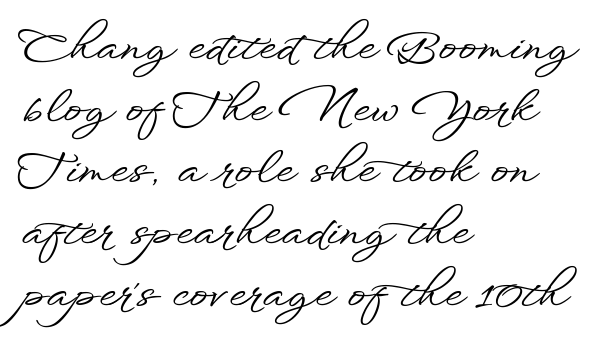
{"serif": "no", "width": "wide", "stroke_contrast": "low", "x_height": "small", "monospaced": "no", "underline": "no", "align": "left", "line_spacing": "normal", "line_spacing_ratio": 1.37, "letter_spacing": "normal", "letter_spacing_em": 0.0, "glyph_px": 45}
